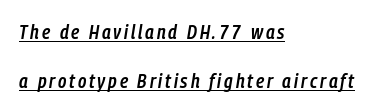
The image shows 20 px text type, italic (leaning right); set left-aligned, loose line spacing (2.44x), underlined.
